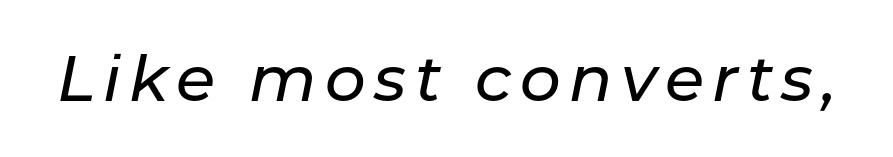
The image shows 64 px text type, italic (leaning right); set not underlined; low stroke contrast and a medium x-height.
